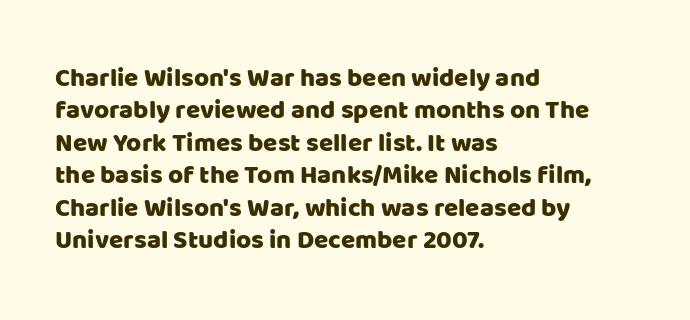
Q: Is the text italic (slanted)? A: No, it is upright.
Q: Is the text underlined? A: No.
Q: How is the paragraph aligned? A: Left-aligned.
Q: Is the spacing between letters normal or unusually wide? A: Normal.
Q: Is the spacing between lines tight, normal or loose? A: Normal.
